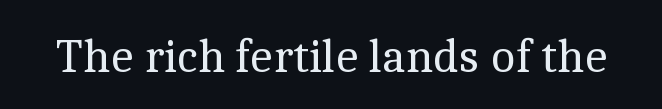
The image shows 48 px regular-weight serif type, upright; set normal letter spacing, not underlined; a medium x-height.
